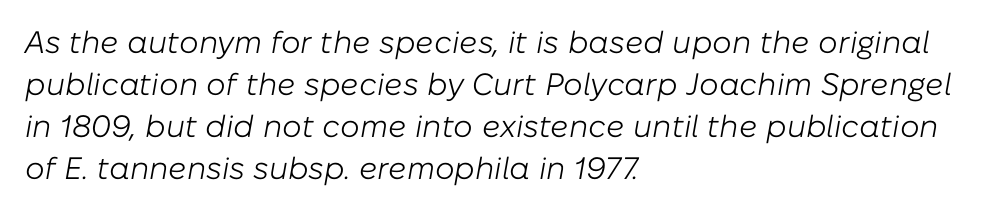
The image shows 31 px light type, italic (leaning right); set left-aligned, normal line spacing (1.35x), normal letter spacing, not underlined; low stroke contrast and a medium x-height.
